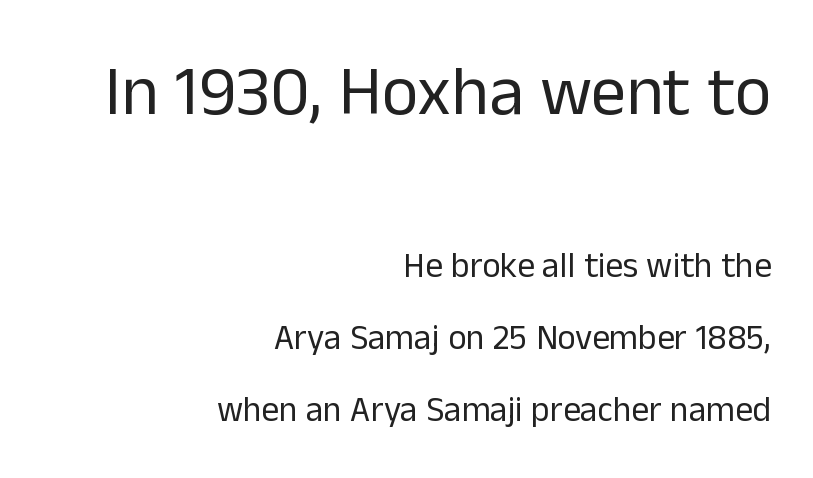
Q: Is the text bold? A: No.
Q: Is the text italic (slanted)? A: No, it is upright.
Q: Is the typeface a serif or a sans-serif typeface? A: Sans-serif.
Q: Is the text underlined? A: No.
Q: How is the paragraph aligned? A: Right-aligned.
Q: Is the spacing between letters normal or unusually wide? A: Normal.
Q: Is the spacing between lines tight, normal or loose? A: Loose.
Q: Which block of text is set in a larger size, the first (top) or the second (bottom)? A: The first (top) one.
Q: Width (condensed, normal, or wide)? A: Normal.
Q: Stroke contrast? A: Low.
Q: x-height? A: Medium.
Q: Monospaced? A: No.
